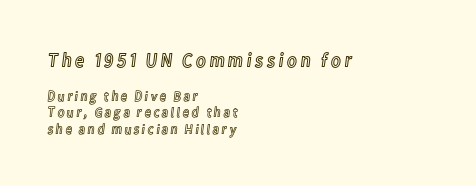
The block sitting higher on the canvas is the one with enlarged characters. The lines are quadded left. Rule under the text: the space is simply empty.
